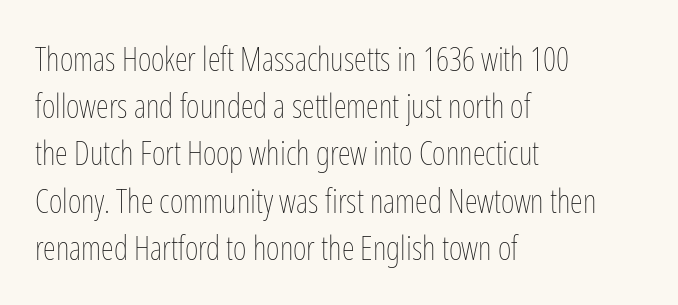
The string is rendered with underlining switched off. If you drew a ruler down the left edge, every line would touch it. Italic: no, the glyphs are upright roman. Vertical spacing — default.
